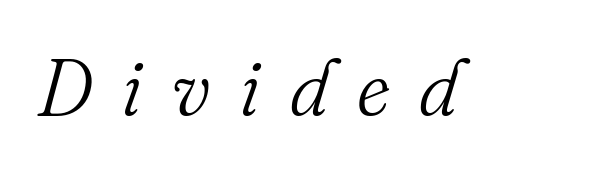
The image shows 79 px light serif type, italic (leaning right); set unusually wide letter spacing (+0.37 em), not underlined; medium stroke contrast and a small x-height.
